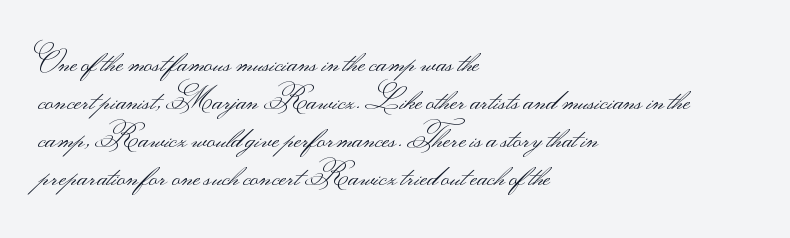
Q: Is the text bold? A: No.
Q: Is the text italic (slanted)? A: Yes.
Q: Is the typeface a serif or a sans-serif typeface? A: Sans-serif.
Q: Is the text underlined? A: No.
Q: How is the paragraph aligned? A: Left-aligned.
Q: Is the spacing between letters normal or unusually wide? A: Normal.
Q: Is the spacing between lines tight, normal or loose? A: Normal.
Q: Width (condensed, normal, or wide)? A: Wide.
Q: Stroke contrast? A: Medium.
Q: Monospaced? A: No.
